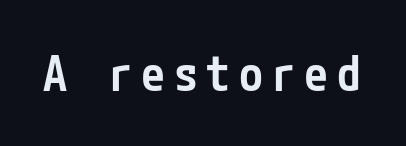
{"serif": "no", "italic": "no", "bold": "semi", "weight": "semibold", "width": "condensed", "stroke_contrast": "low", "x_height": "medium", "underline": "no", "glyph_px": 48}
